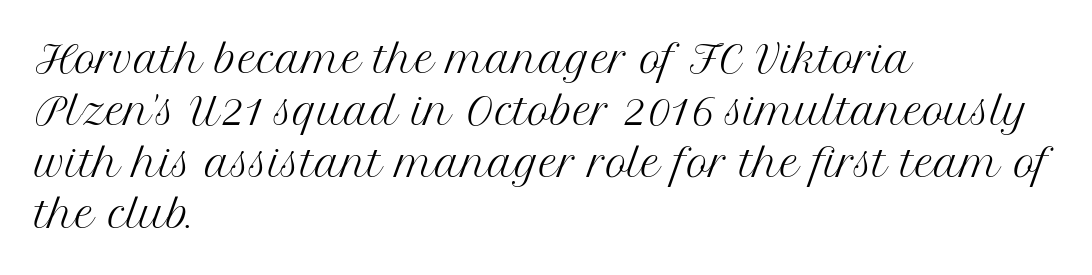
The image shows 37 px regular-weight type; set left-aligned, normal line spacing (1.4x), normal letter spacing, not underlined; medium stroke contrast and a medium x-height.
